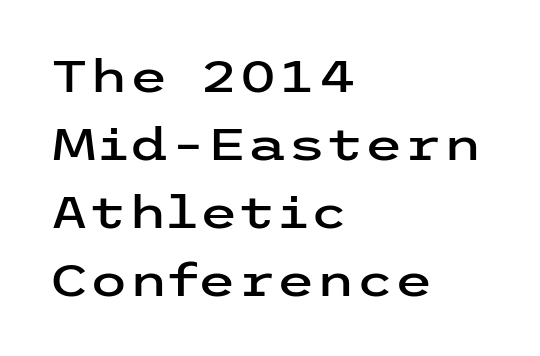
Typographically, this falls in the sans-serif category. No italicization has been applied; the sample stays upright. There is no visible air inserted between adjacent glyphs. Does the leading feel generous? No, just average. These lines stack with their left ends in a neat column.
